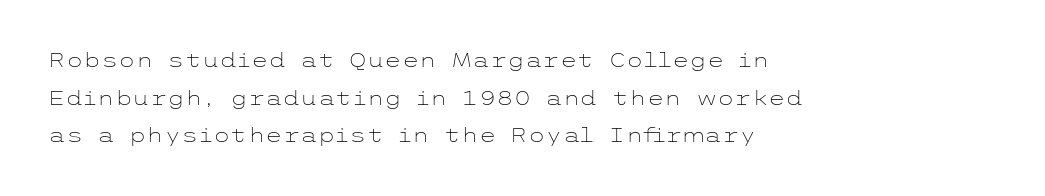
If you drew a line through each stem, it would be perfectly vertical. If you drew a ruler down the left edge, every line would touch it. Honestly, the letter spacing is just normal — you wouldn't notice it. The glyphs are unaccompanied by any horizontal stroke below them. Weight class: somewhere from thin through regular.
